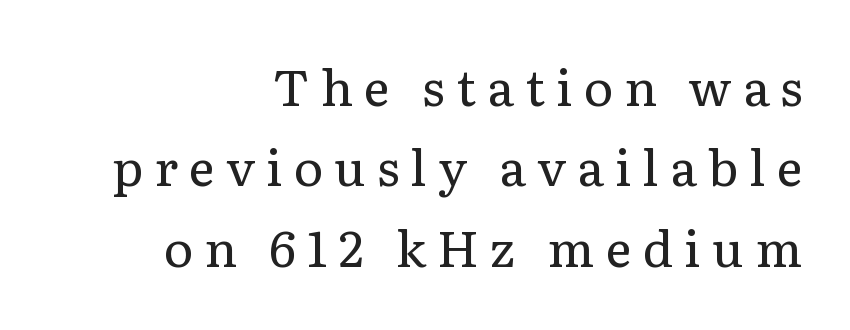
Italic? Not at all — the glyphs are vertical. Here the designer chose a conventional face with non-uniform glyph widths. The characters display serif detailing at their extremities. What stands out about the letter spacing? Its width — letters are far apart. Reading down the column, the eye jumps a familiar distance to each next line.
